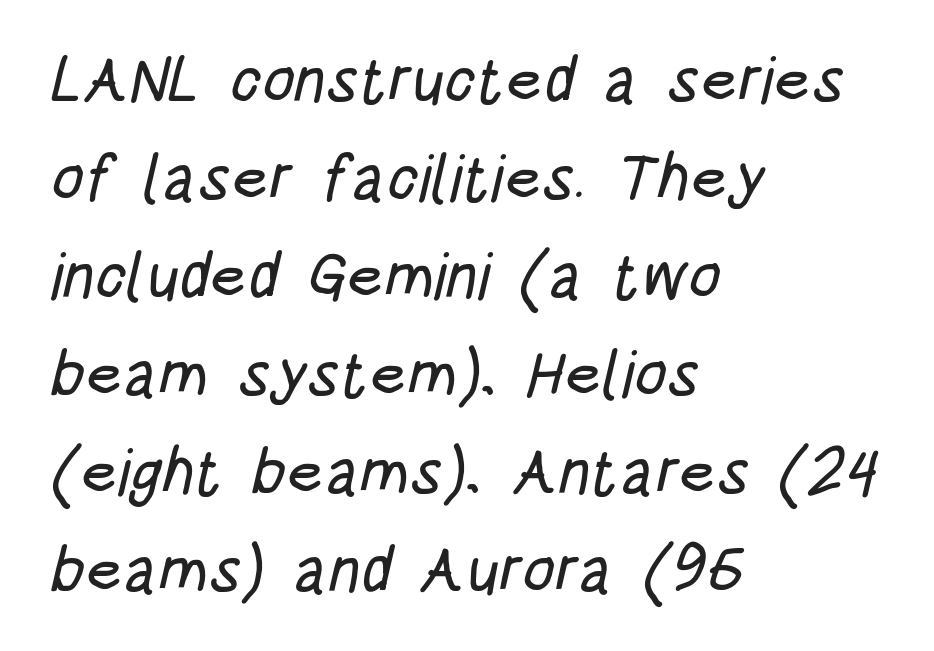
{"serif": "no", "width": "condensed", "stroke_contrast": "low", "x_height": "large", "monospaced": "no", "underline": "no", "align": "left", "line_spacing": "normal", "line_spacing_ratio": 1.53, "letter_spacing": "normal", "letter_spacing_em": 0.0, "glyph_px": 64}
